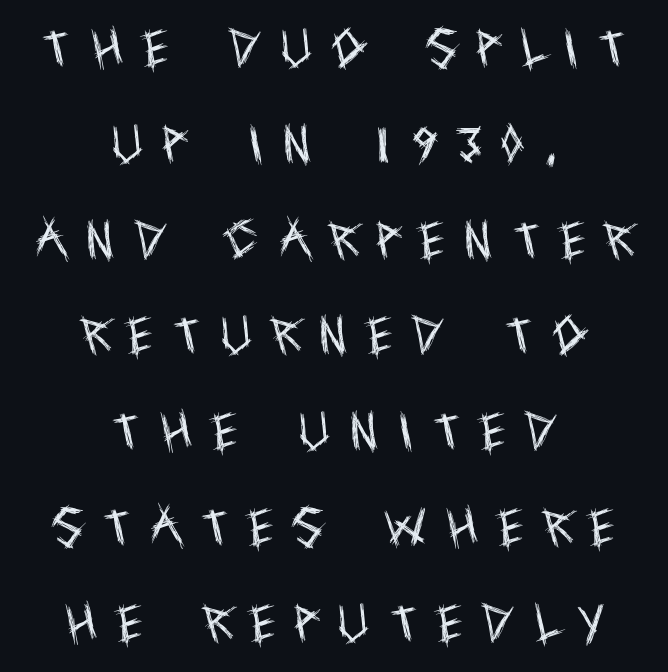
The line-height multiplier appears high, well above default. Unlike a traditional serif, this face leaves its strokes unadorned. The rag falls on both sides of this text block equally. This sample uses expanded letter spacing, leaving extra air between glyphs.
